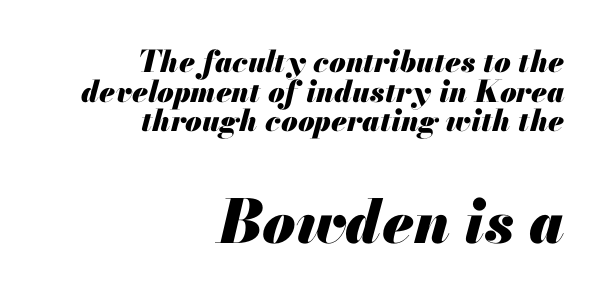
Which chunk is bigger? The second one — the bottom block dwarfs the top. A full-strength bold gives these letters their thick strokes. This rendering uses right alignment, leaving the left contour irregular. Nobody touched the tracking dial on this one.
